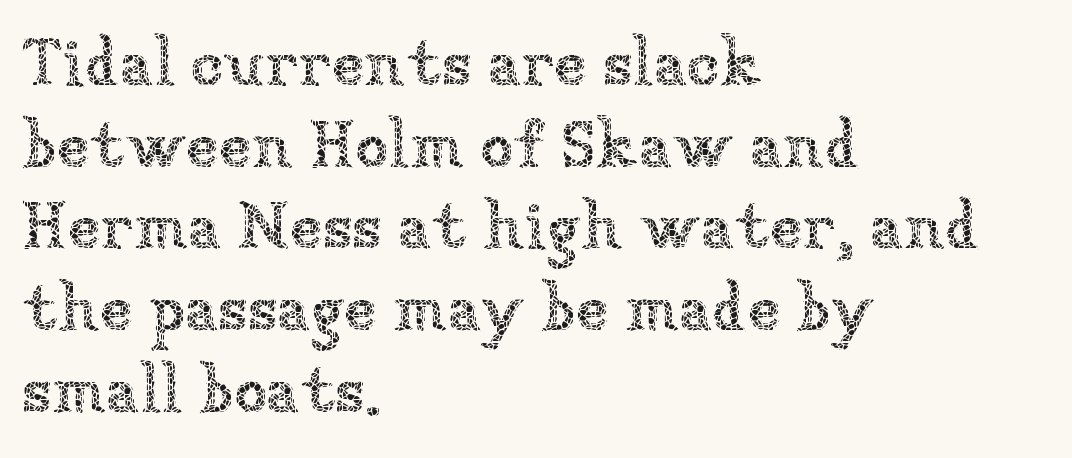
The image shows 67 px thin type, upright; set left-aligned, line spacing 1.22x, normal letter spacing, not underlined; low stroke contrast and a medium x-height.
